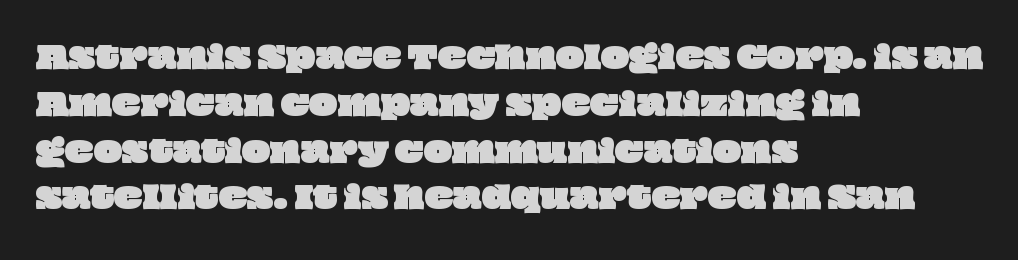
Unmarked baselines from the first word to the last. Do the characters align in a grid? No, the font is proportional. Every row of glyphs begins at an identical x-position on the left. Each new line begins a customary step beneath the previous one. The face used here is rendered with its standard letterfit.
